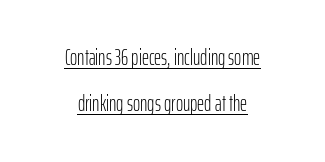
The image shows 22 px text type, upright; set centered, loose line spacing (2.1x), normal letter spacing, underlined.
